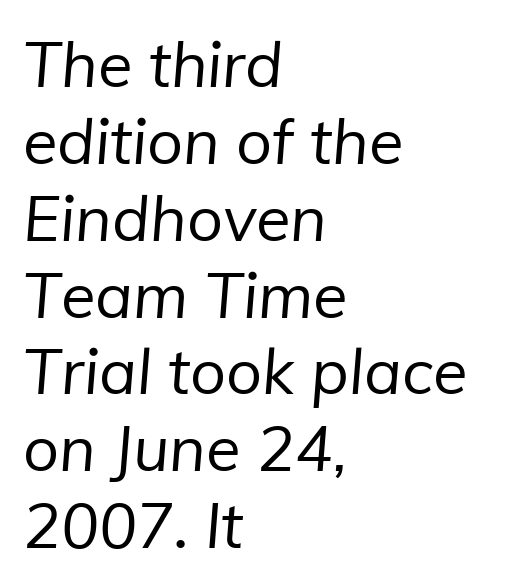
The image shows 63 px regular-weight sans-serif type; set left-aligned, line spacing 1.22x, normal letter spacing, not underlined; low stroke contrast and a medium x-height.
